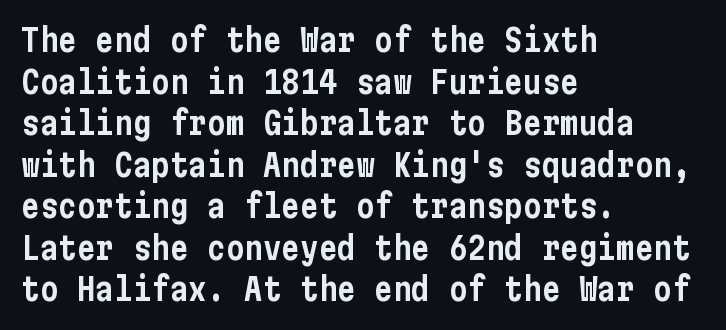
Unmarked baselines from the first word to the last. Nope, no serifs anywhere on these letters. When letters stand straight like this, we call the style roman or upright. In terms of letterspacing, this is plain default setting. Does the copy run flush right? No — it runs flush left. The lines sit at an ordinary, default distance from one another.
